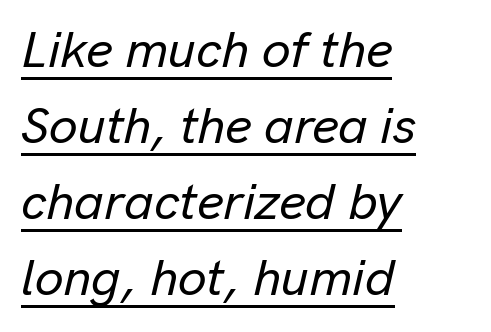
Each new line begins a customary step beneath the previous one. Looks like regular typesetting: each glyph gets only the width it needs. Teacher's note: observe the even left margin — that is flush-left alignment. Italic: yes, the glyphs are oblique. Has an underline been added? It has.
